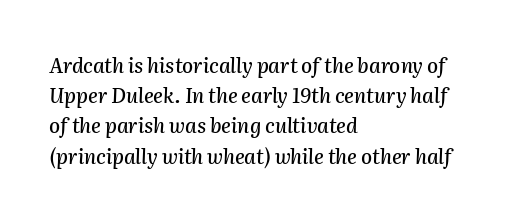
Default kerning and tracking; the words read as compact shapes. The space directly below the letters is spotless. The glyphs look as if they've been sheared to an angle. Does the leading feel generous? No, just average.
